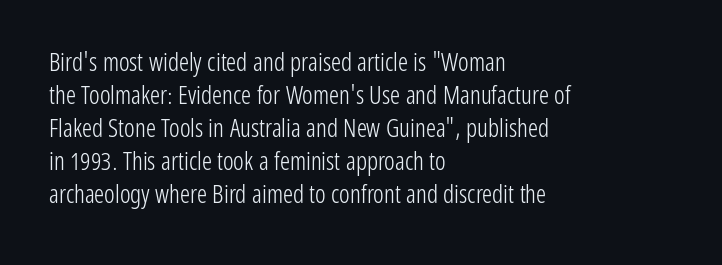
The image shows 25 px text type, upright; set left-aligned, normal line spacing (1.32x), normal letter spacing, not underlined.
